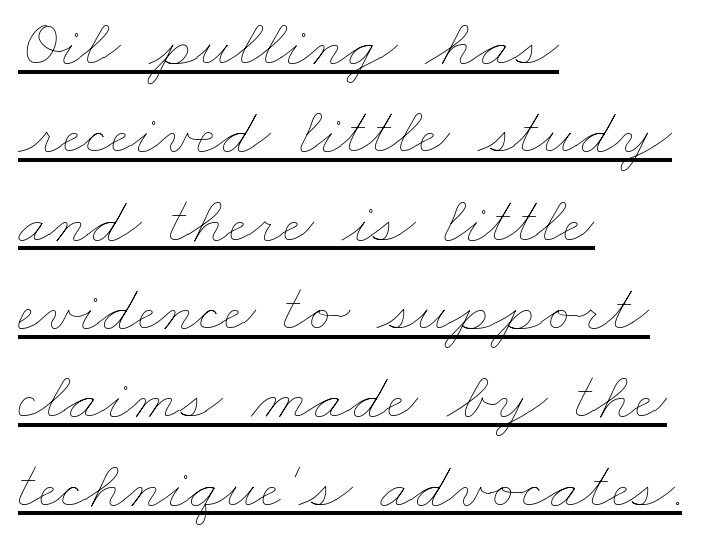
The rendering uses natural spacing where letterforms have individual widths. Rows of type keep a routine distance in the vertical direction. Weight class: somewhere from thin through regular. Which margin do the lines hug? The left one — the right edge is uneven. A typesetter would call this zero additional tracking. You can see a thin bar hugging the bottom of the glyphs.
